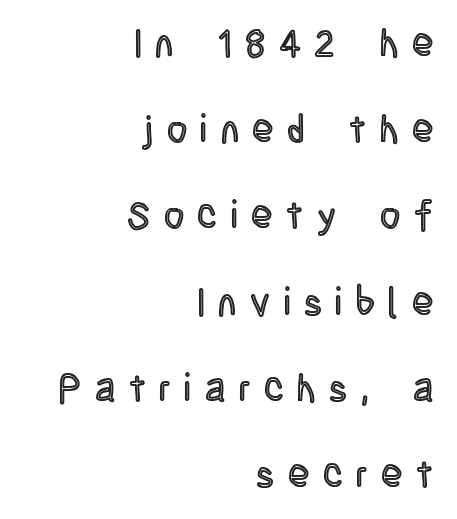
{"italic": "no", "width": "condensed", "x_height": "large", "monospaced": "no", "underline": "no", "align": "right", "line_spacing": "loose", "line_spacing_ratio": 2.21, "letter_spacing": "wide", "letter_spacing_em": 0.35, "glyph_px": 39}
